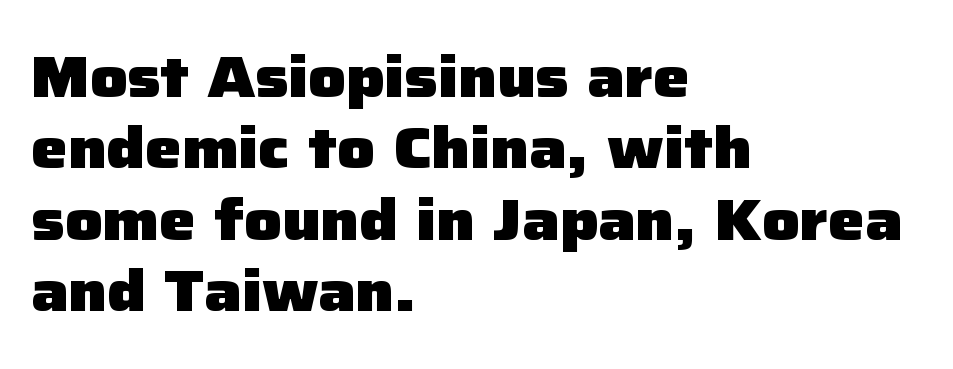
Q: Is the text bold? A: Yes.
Q: Is the text italic (slanted)? A: No, it is upright.
Q: Is the typeface a serif or a sans-serif typeface? A: Sans-serif.
Q: Is the text underlined? A: No.
Q: How is the paragraph aligned? A: Left-aligned.
Q: Is the spacing between letters normal or unusually wide? A: Normal.
Q: Width (condensed, normal, or wide)? A: Normal.
Q: Stroke contrast? A: Low.
Q: x-height? A: Medium.
Q: Monospaced? A: No.
